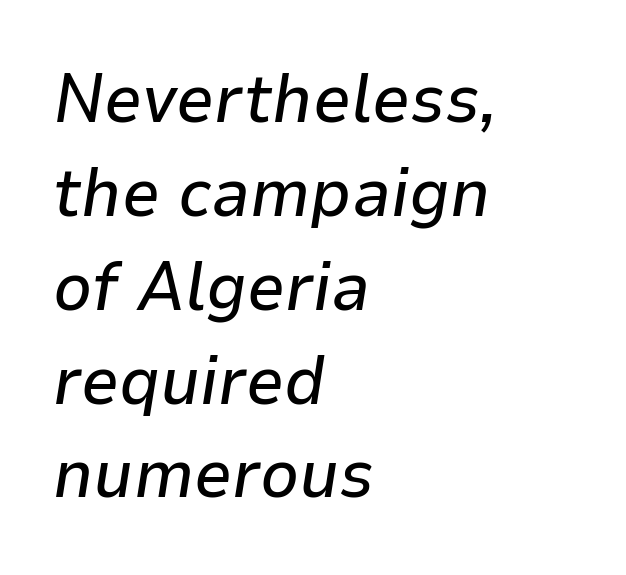
This rendering features lettering with no underline. Note the varied advance widths — an 'i' is clearly narrower than an 'm'. These lines sit exactly where default settings would place them. The passage shown has conventional tracking throughout. The letters are slanted; this is an italic face.
